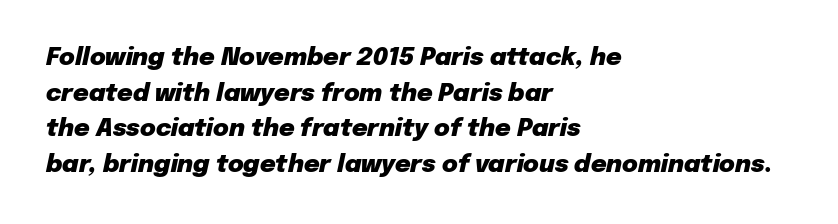
Q: Is the text bold? A: Yes.
Q: Is the text italic (slanted)? A: Yes, it leans right by about 12 degrees.
Q: Is the text underlined? A: No.
Q: How is the paragraph aligned? A: Left-aligned.
Q: Is the spacing between letters normal or unusually wide? A: Normal.
Q: Is the spacing between lines tight, normal or loose? A: Normal.
